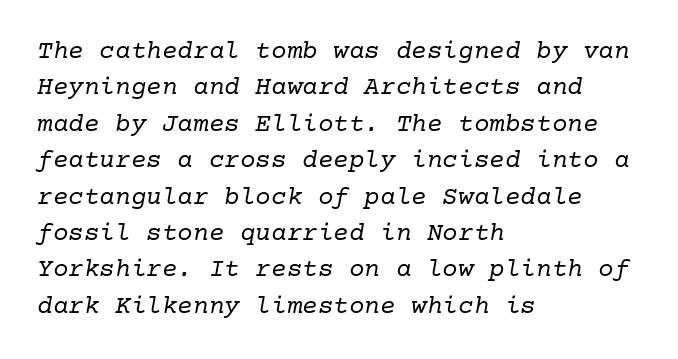
{"italic": "yes", "lean": "right", "slant_degrees": 10, "bold": "no", "underline": "no", "align": "left", "line_spacing": "normal", "line_spacing_ratio": 1.4, "letter_spacing": "normal", "letter_spacing_em": 0.0, "glyph_px": 26}
